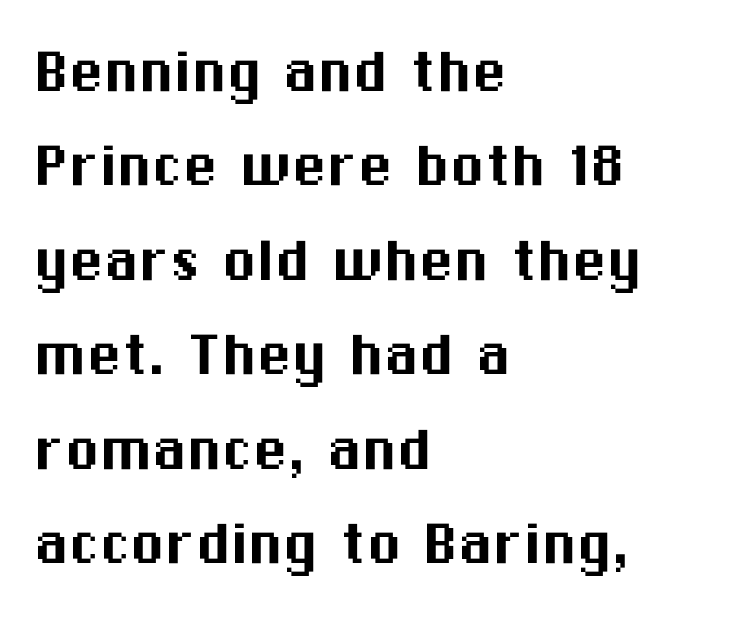
{"serif": "no", "italic": "no", "width": "normal", "stroke_contrast": "medium", "x_height": "medium", "monospaced": "no", "underline": "no", "align": "left", "line_spacing": "normal", "line_spacing_ratio": 1.35, "letter_spacing": "normal", "letter_spacing_em": 0.0, "glyph_px": 70}
